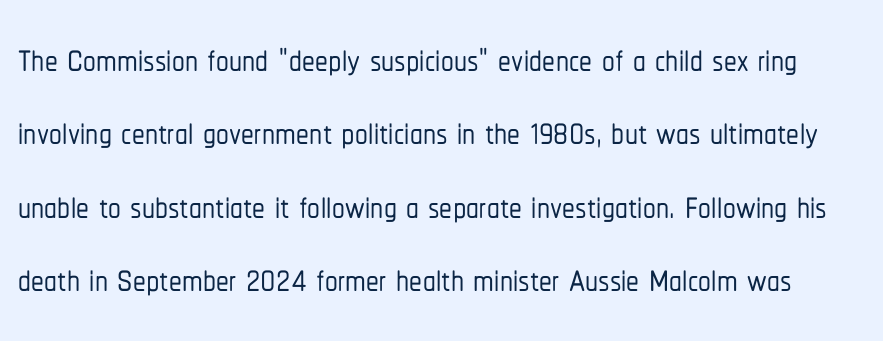
Letters rest on an invisible, unmarked baseline. Stroke terminals: plain, sans-serif. Vertically, the passage feels balanced, rows spaced as you'd expect. A typesetter would mark this as roman, not italic.
